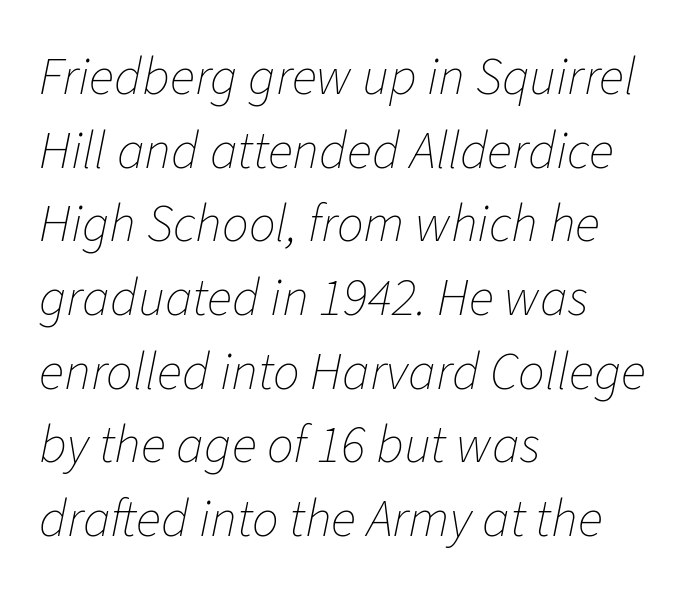
Q: Is the text bold? A: No.
Q: Is the text italic (slanted)? A: Yes, it leans right by about 11 degrees.
Q: Is the text underlined? A: No.
Q: How is the paragraph aligned? A: Left-aligned.
Q: Is the spacing between letters normal or unusually wide? A: Normal.
Q: Is the spacing between lines tight, normal or loose? A: Normal.
Q: Width (condensed, normal, or wide)? A: Normal.
Q: Stroke contrast? A: Low.
Q: x-height? A: Medium.
Q: Monospaced? A: No.
